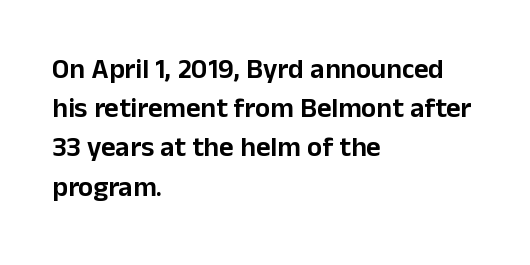
The image shows 28 px sans-serif type, upright; set left-aligned, normal line spacing (1.4x), normal letter spacing, not underlined; low stroke contrast and a medium x-height.
